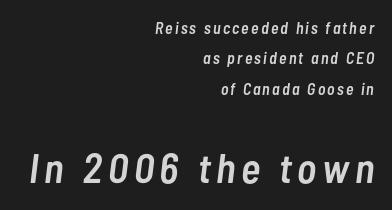
Is the lower block the larger one? Yes — the lower block carries the bigger type. Is this a fixed-width face? No — the glyphs have proportional, varying widths. Anything drawn beneath the words? Only blank space. These lines were composed using italics. Summary of vertical rhythm: relaxed, with wide interline spacing. Alignment: flush right.
